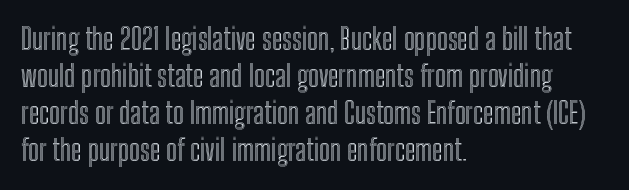
{"italic": "no", "width": "condensed", "x_height": "medium", "monospaced": "no", "underline": "no", "align": "left", "line_spacing": "normal", "line_spacing_ratio": 1.28, "letter_spacing": "normal", "letter_spacing_em": 0.0, "glyph_px": 29}
